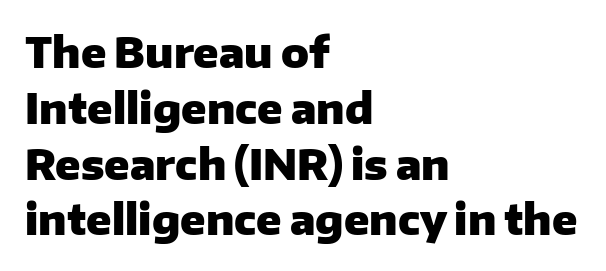
{"serif": "no", "italic": "no", "bold": "yes", "weight": "heavy", "width": "normal", "stroke_contrast": "low", "x_height": "medium", "monospaced": "no", "underline": "no", "align": "left", "line_spacing": "normal", "line_spacing_ratio": 1.36, "letter_spacing": "normal", "letter_spacing_em": 0.0, "glyph_px": 41}
